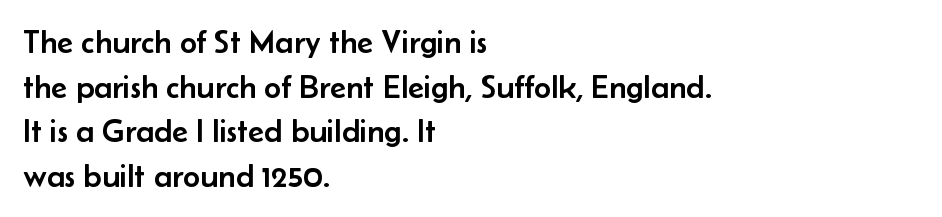
{"serif": "no", "italic": "no", "width": "normal", "stroke_contrast": "low", "x_height": "small", "monospaced": "no", "underline": "no", "align": "left", "line_spacing": "normal", "line_spacing_ratio": 1.35, "letter_spacing": "normal", "letter_spacing_em": 0.0, "glyph_px": 33}
